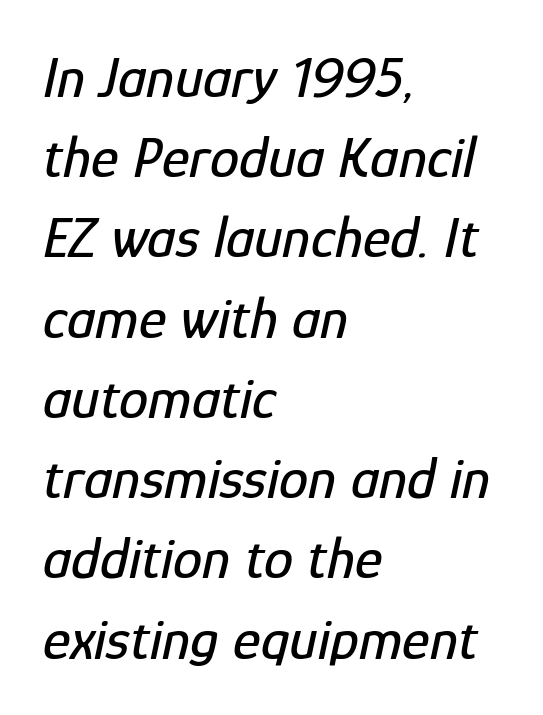
{"italic": "yes", "lean": "right", "slant_degrees": 12, "width": "condensed", "stroke_contrast": "low", "x_height": "medium", "monospaced": "no", "underline": "no", "align": "left", "line_spacing": "normal", "line_spacing_ratio": 1.36, "letter_spacing": "normal", "letter_spacing_em": 0.0, "glyph_px": 59}
